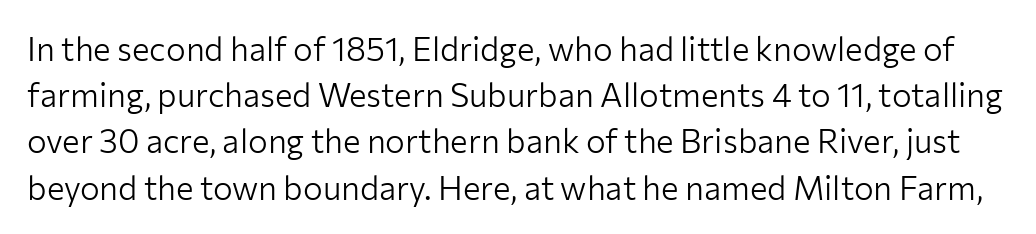
Students, note that the glyphs here touch the page at normal intervals. In terms of posture, this sample is upright. The designer left line spacing at the default. Are there feet on the stems? There aren't — it's a sans.
